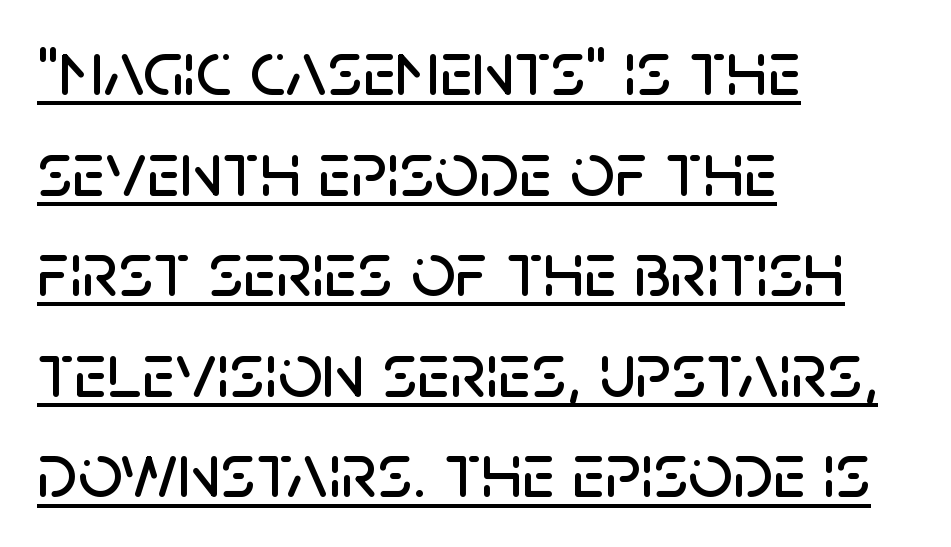
The image shows 78 px sans-serif type, upright; set left-aligned, normal line spacing (1.29x), normal letter spacing, underlined; low stroke contrast and a large x-height.
